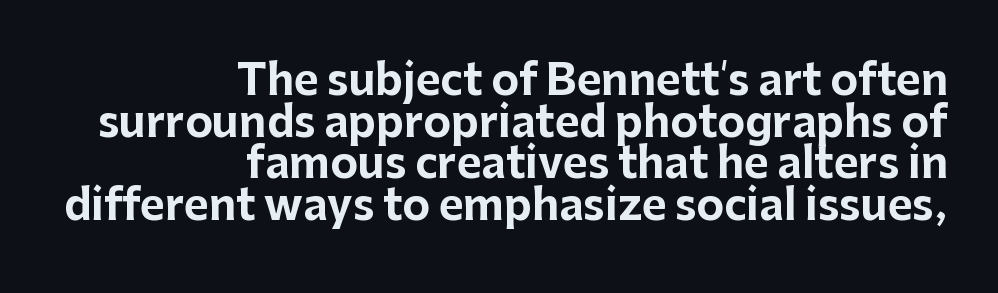
{"serif": "no", "italic": "no", "bold": "yes", "weight": "bold", "width": "normal", "stroke_contrast": "low", "x_height": "medium", "monospaced": "no", "underline": "no", "align": "right", "line_spacing": "tight", "line_spacing_ratio": 0.99, "letter_spacing": "normal", "letter_spacing_em": 0.0, "glyph_px": 42}
